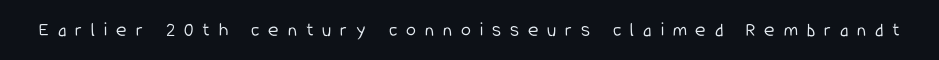
The passage shown is not underscored anywhere. A quiet, ordinary-to-light weight characterises the typeface. Vertical strokes here are truly vertical. The letters are spread apart with noticeably loose tracking.
